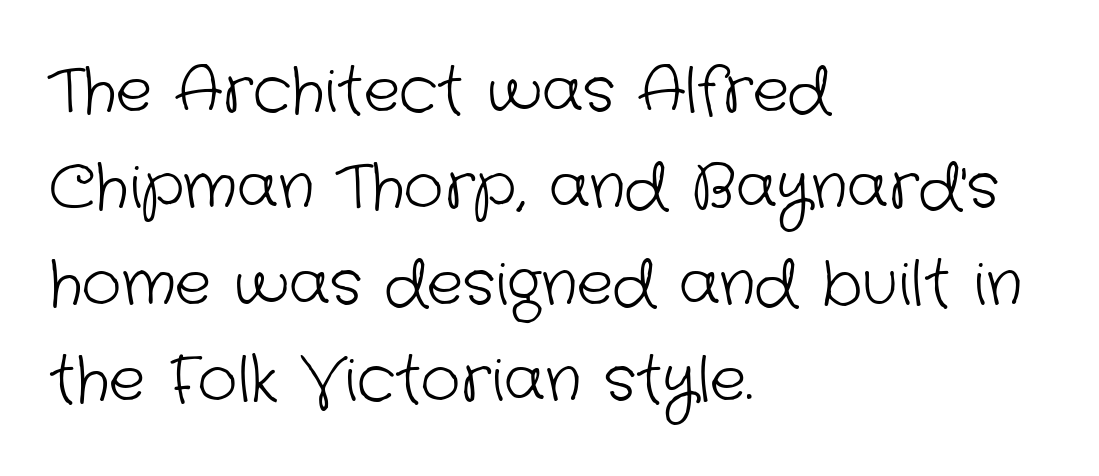
The image shows 61 px light sans-serif type; set left-aligned, normal line spacing (1.58x), normal letter spacing, not underlined; low stroke contrast and a medium x-height.
